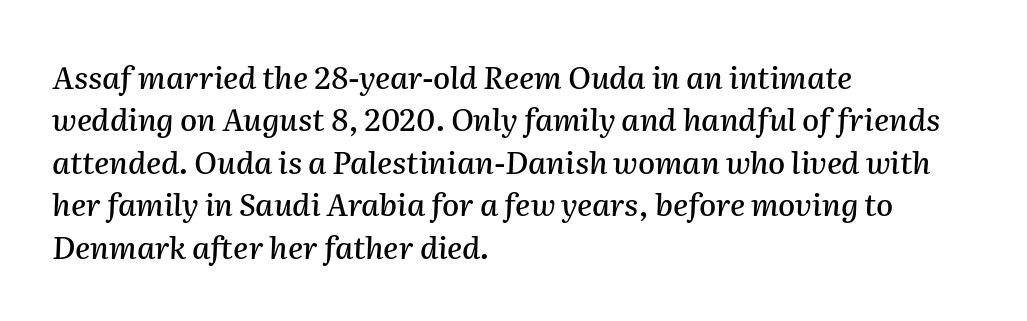
The image shows 31 px text type, italic (leaning right); set left-aligned, normal line spacing (1.37x), normal letter spacing, not underlined; medium stroke contrast and a medium x-height.
